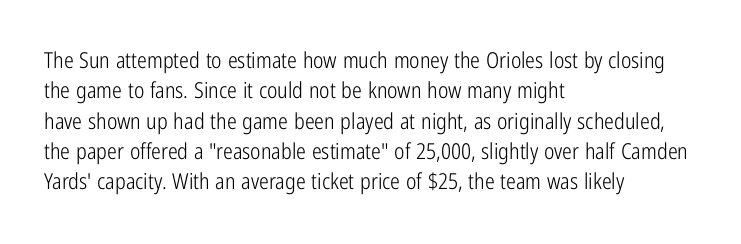
{"italic": "no", "bold": "no", "underline": "no", "align": "left", "line_spacing": "normal", "line_spacing_ratio": 1.38, "letter_spacing": "normal", "letter_spacing_em": 0.0, "glyph_px": 22}
